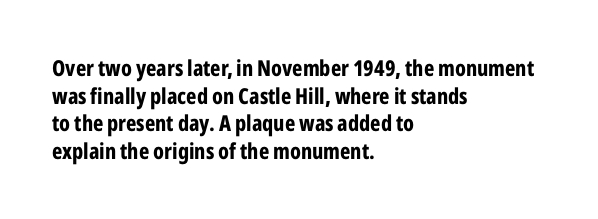
Q: Is the text bold? A: Yes.
Q: Is the text italic (slanted)? A: No, it is upright.
Q: Is the text underlined? A: No.
Q: How is the paragraph aligned? A: Left-aligned.
Q: Is the spacing between letters normal or unusually wide? A: Normal.
Q: Is the spacing between lines tight, normal or loose? A: Normal.
